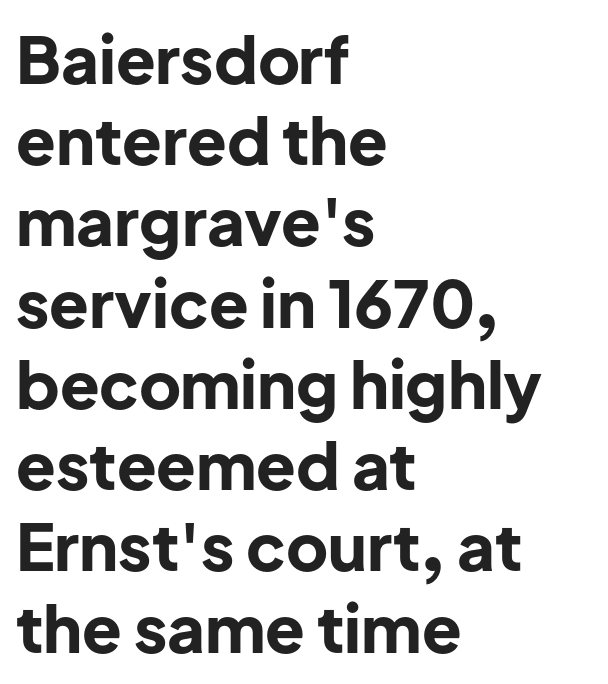
{"serif": "no", "italic": "no", "bold": "yes", "weight": "bold", "width": "normal", "stroke_contrast": "low", "x_height": "medium", "monospaced": "no", "underline": "no", "align": "left", "line_spacing": "normal", "line_spacing_ratio": 1.25, "letter_spacing": "normal", "letter_spacing_em": 0.0, "glyph_px": 65}
